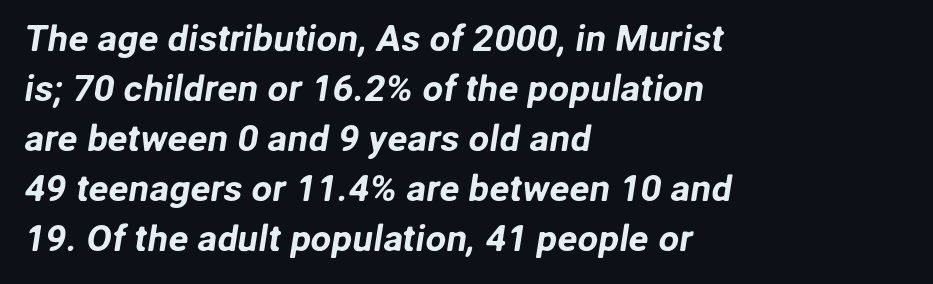
Vertical spacing — default. Spacing verdict: proportional, widths tailored to each character. Teacher's note: observe the even left margin — that is flush-left alignment. Underline: absent.
